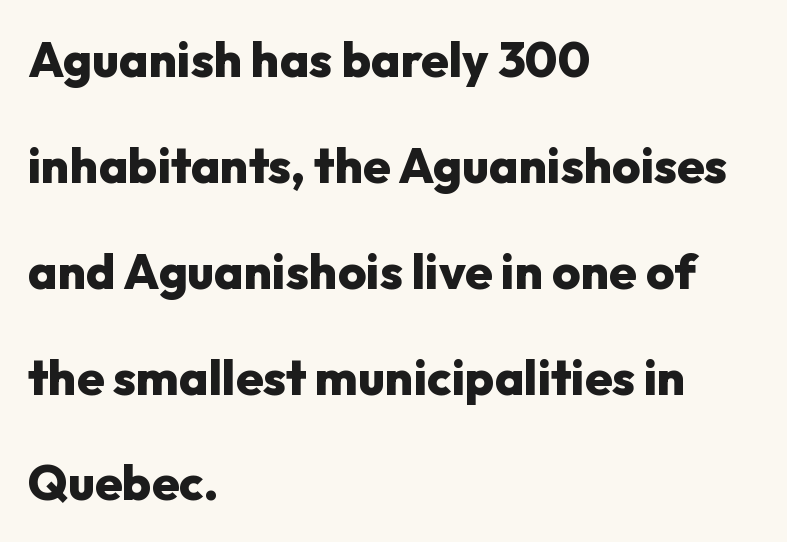
Q: Is the text bold? A: Yes.
Q: Is the text italic (slanted)? A: No, it is upright.
Q: Is the typeface a serif or a sans-serif typeface? A: Sans-serif.
Q: Is the text underlined? A: No.
Q: How is the paragraph aligned? A: Left-aligned.
Q: Is the spacing between letters normal or unusually wide? A: Normal.
Q: Is the spacing between lines tight, normal or loose? A: Loose.
Q: Width (condensed, normal, or wide)? A: Normal.
Q: Stroke contrast? A: Low.
Q: x-height? A: Medium.
Q: Monospaced? A: No.
